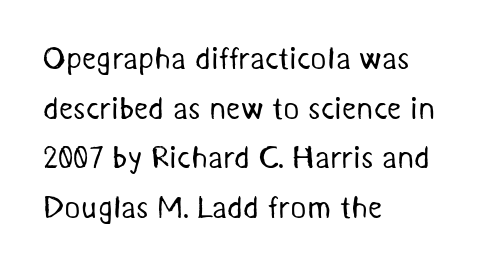
Heaviness? Minimal to ordinary, like unemphasized prose. Is this a sans? Yes — the strokes have no serifs. The passage shown has conventional tracking throughout. Check the space under the baseline: it is left empty. Line starts are locked; line ends wander.
